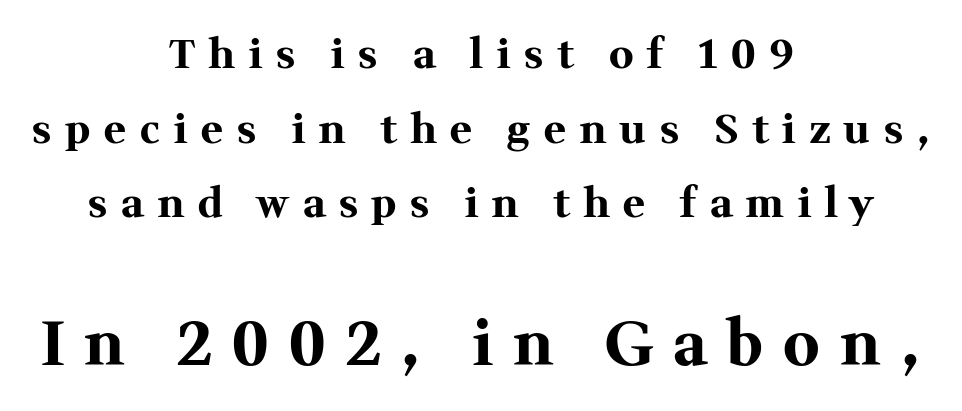
The image shows 61 px bold serif type, upright; set centered, line spacing 1.82x, unusually wide letter spacing (+0.34 em), not underlined; the second (bottom) block is 1.49x larger; medium stroke contrast and a medium x-height.
